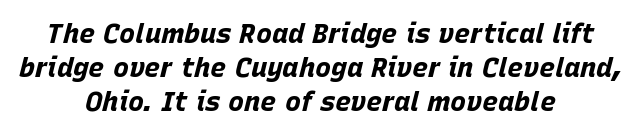
The image shows 27 px bold type, italic (leaning right); set centered, normal line spacing (1.26x), normal letter spacing, not underlined.
